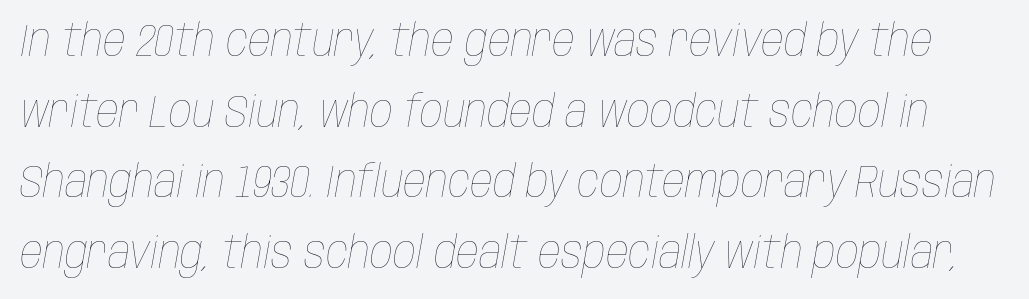
The image shows 45 px thin, condensed type, italic (leaning right); set normal line spacing (1.57x), normal letter spacing, not underlined; low stroke contrast and a large x-height.
